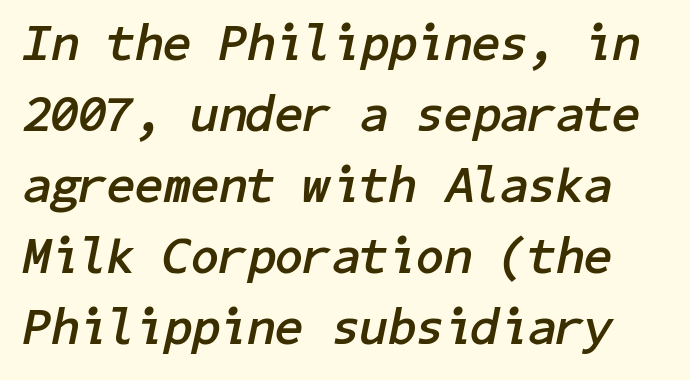
The image shows 51 px semibold type, italic (leaning right); set normal line spacing (1.39x), normal letter spacing, not underlined; low stroke contrast and a medium x-height.
